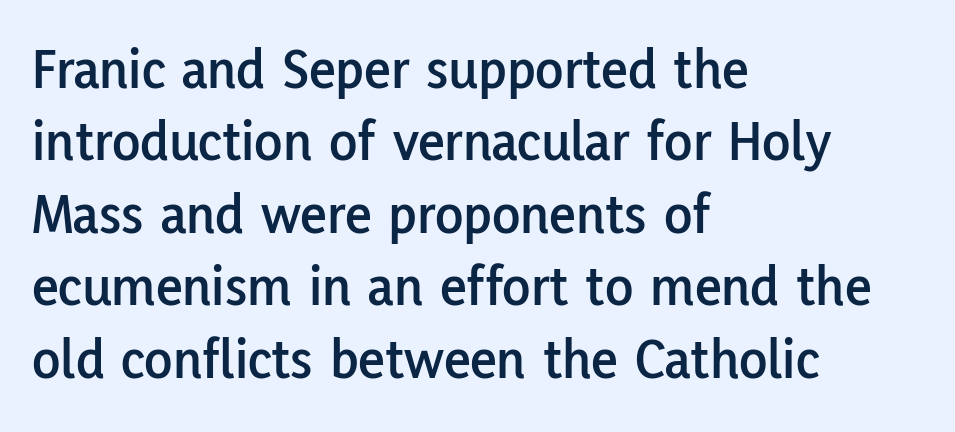
{"serif": "no", "italic": "no", "width": "normal", "stroke_contrast": "low", "x_height": "medium", "monospaced": "no", "underline": "no", "align": "left", "line_spacing": "normal", "line_spacing_ratio": 1.25, "letter_spacing": "normal", "letter_spacing_em": 0.0, "glyph_px": 58}
